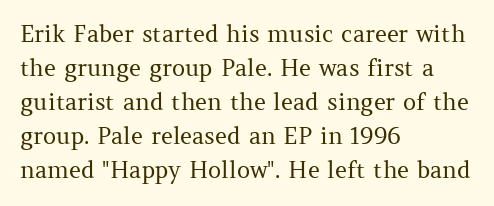
The type sits square on the baseline with zero lean. Stem width sits at or under what a default text font uses. Horizontally, the lines are justified to the leading edge only. This sample keeps an unexceptional amount of space between lines. The space beneath each line is pristine and unruled. There is no visible air inserted between adjacent glyphs.
